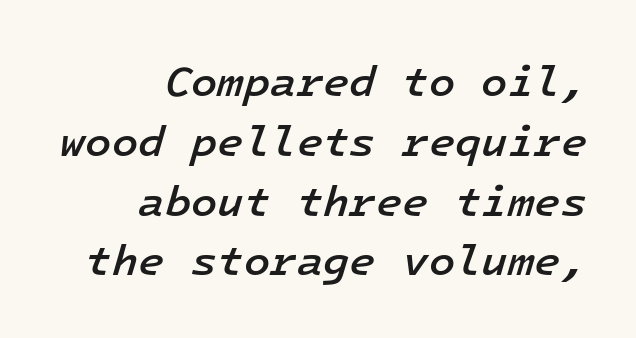
Clear beneath every line of the passage. Look at the stroke-to-counter ratio: somewhat heavy, a semibold. In CSS terms this would be text-align: right. Honestly, the letter spacing is just normal — you wouldn't notice it.
